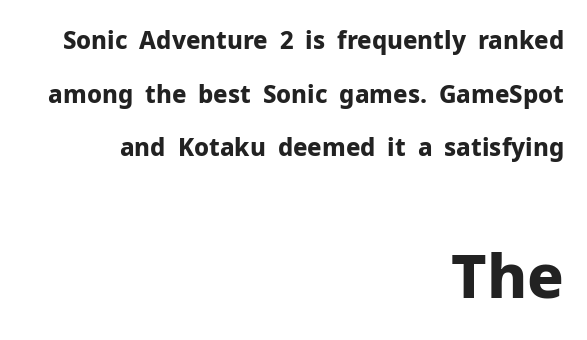
The image shows 61 px bold sans-serif type, upright; set right-aligned, loose line spacing (2.23x), normal letter spacing, not underlined; the second (bottom) block is 2.54x larger; low stroke contrast and a medium x-height.
